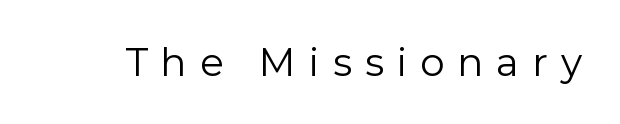
Posture: vertical. Check the space under the baseline: it is left empty. Check where the strokes stop: nothing finishes them off — pure sans. Stems here are at most as thick as an everyday book face.
